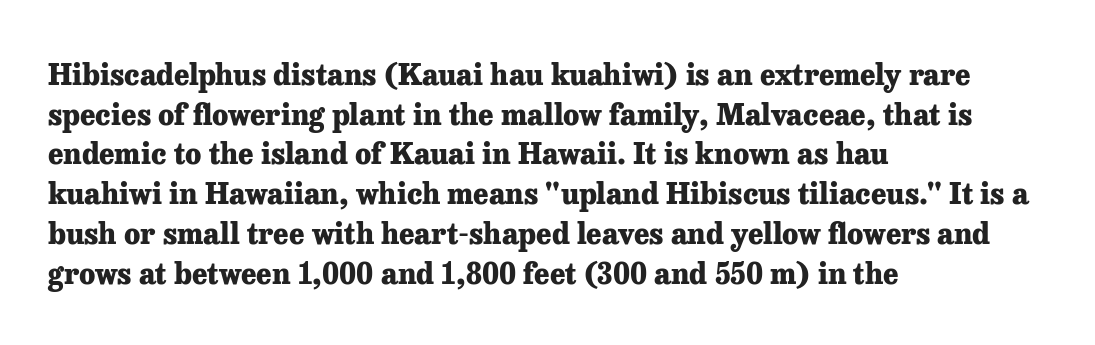
Q: Is the text bold? A: Yes.
Q: Is the text italic (slanted)? A: No, it is upright.
Q: Is the typeface a serif or a sans-serif typeface? A: Serif.
Q: Is the text underlined? A: No.
Q: How is the paragraph aligned? A: Left-aligned.
Q: Is the spacing between letters normal or unusually wide? A: Normal.
Q: Is the spacing between lines tight, normal or loose? A: Normal.
Q: Width (condensed, normal, or wide)? A: Normal.
Q: Stroke contrast? A: Low.
Q: x-height? A: Medium.
Q: Monospaced? A: No.
